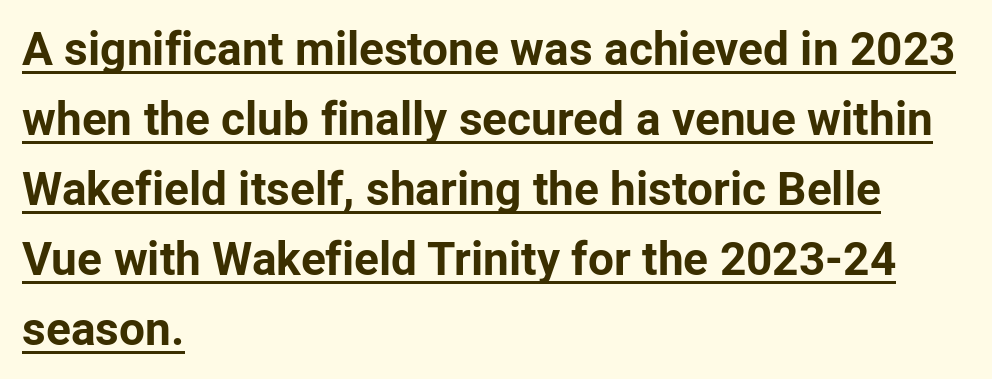
Varying glyph widths throughout — classic text-font behaviour. Bold? Absolutely — the strokes are thick and heavy. Every character sits straight up, as roman type does. Classification — sans serif.
